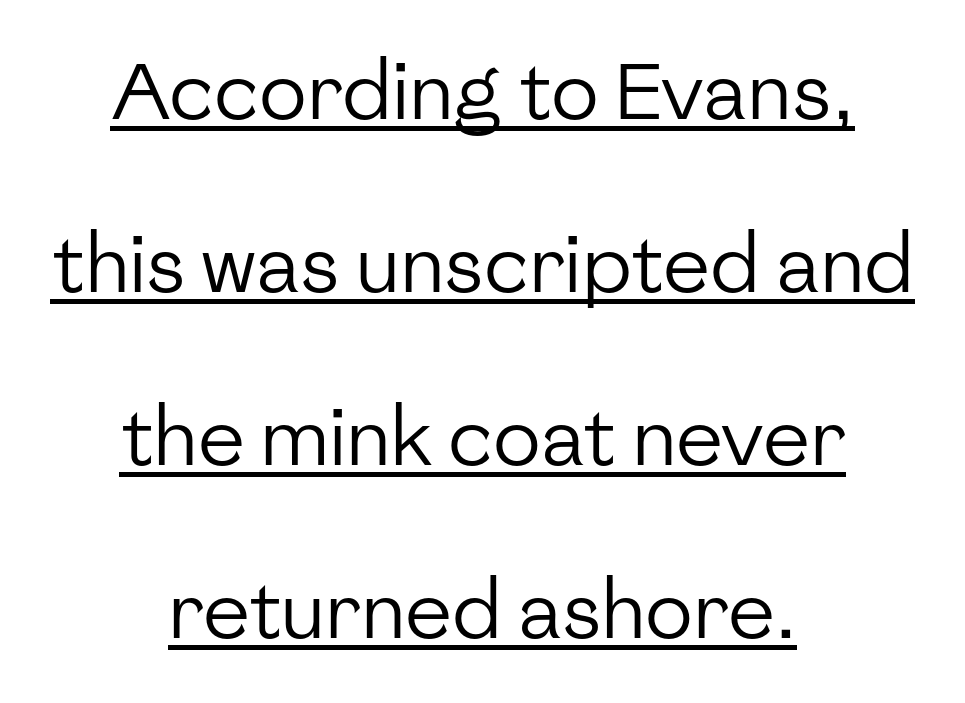
Q: Is the text bold? A: No.
Q: Is the text italic (slanted)? A: No, it is upright.
Q: Is the typeface a serif or a sans-serif typeface? A: Sans-serif.
Q: Is the text underlined? A: Yes.
Q: How is the paragraph aligned? A: Centered.
Q: Is the spacing between letters normal or unusually wide? A: Normal.
Q: Is the spacing between lines tight, normal or loose? A: Loose.
Q: Width (condensed, normal, or wide)? A: Normal.
Q: Stroke contrast? A: Low.
Q: x-height? A: Medium.
Q: Monospaced? A: No.
